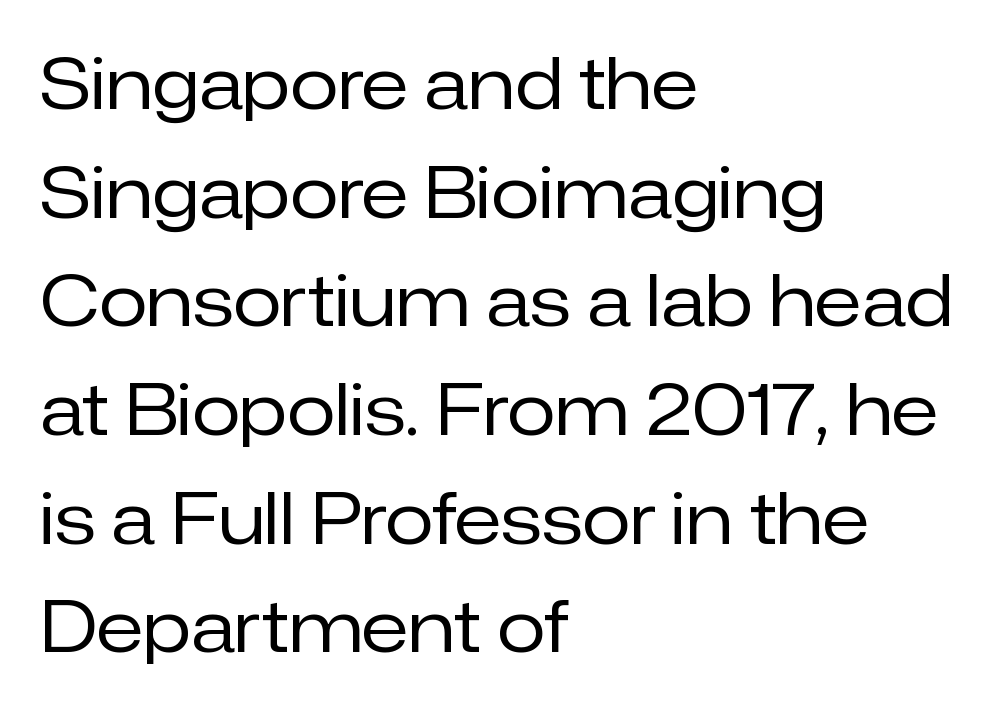
{"serif": "no", "italic": "no", "bold": "no", "weight": "regular", "width": "normal", "stroke_contrast": "low", "x_height": "medium", "monospaced": "no", "underline": "no", "align": "left", "line_spacing": "normal", "line_spacing_ratio": 1.53, "letter_spacing": "normal", "letter_spacing_em": 0.0, "glyph_px": 71}
